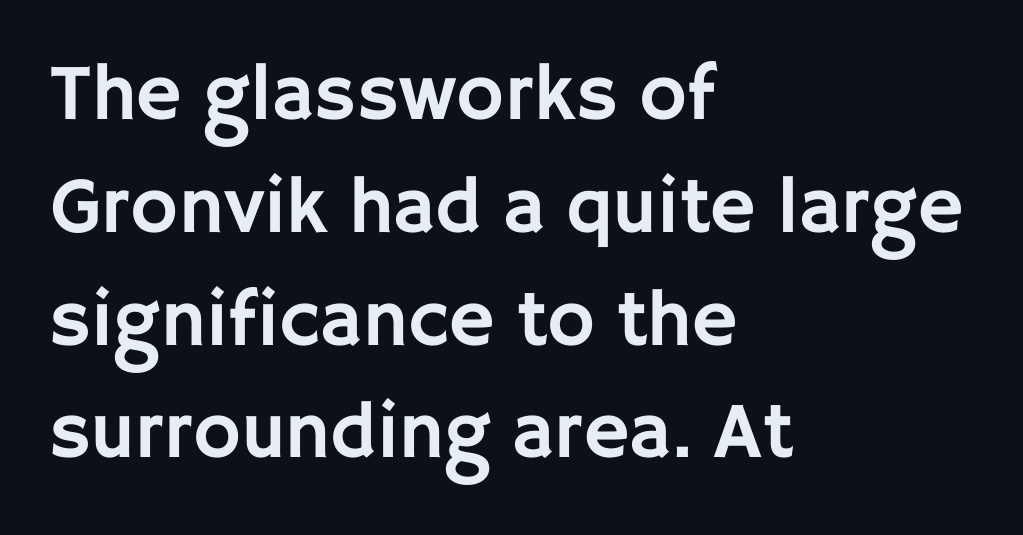
Posture: upright roman. The lines in this sample share a left origin and differ only in where they stop. The vertical gap from one line to the next is medium. Underlining? Definitely not there.
